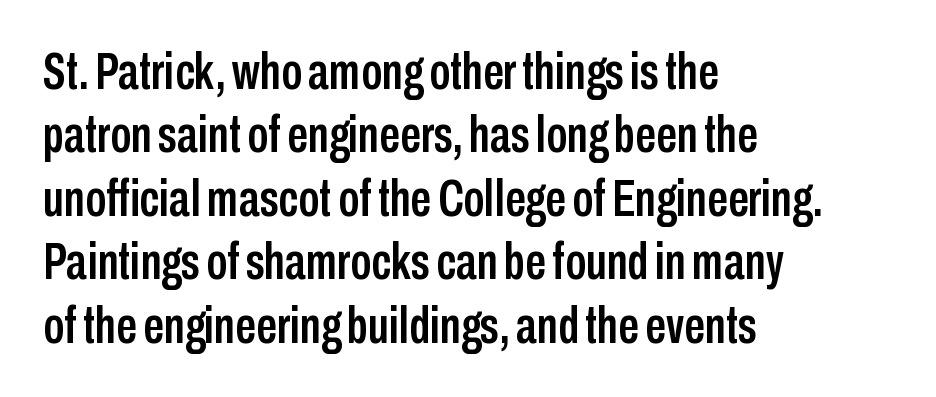
{"serif": "no", "italic": "no", "width": "condensed", "stroke_contrast": "low", "x_height": "medium", "monospaced": "no", "underline": "no", "align": "left", "line_spacing_ratio": 1.22, "letter_spacing": "normal", "letter_spacing_em": 0.0, "glyph_px": 52}
